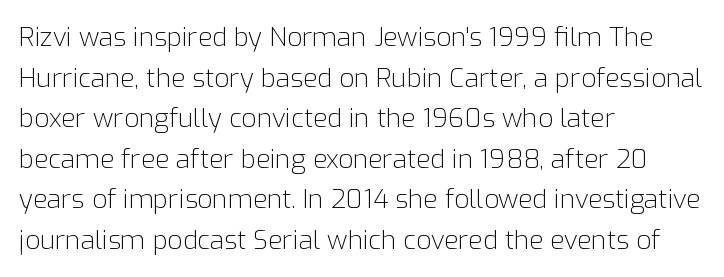
Q: Is the text bold? A: No.
Q: Is the text italic (slanted)? A: No, it is upright.
Q: Is the text underlined? A: No.
Q: How is the paragraph aligned? A: Left-aligned.
Q: Is the spacing between letters normal or unusually wide? A: Normal.
Q: Is the spacing between lines tight, normal or loose? A: Normal.
